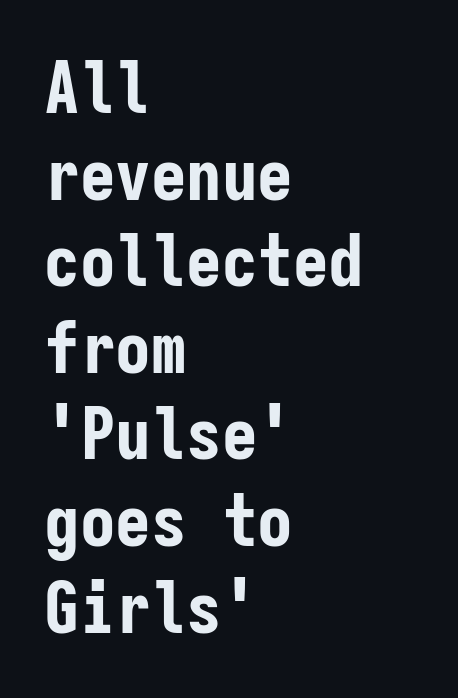
The image shows 71 px bold, condensed sans-serif type, upright, monospaced; set left-aligned, line spacing 1.22x, normal letter spacing, not underlined; low stroke contrast and a medium x-height.
